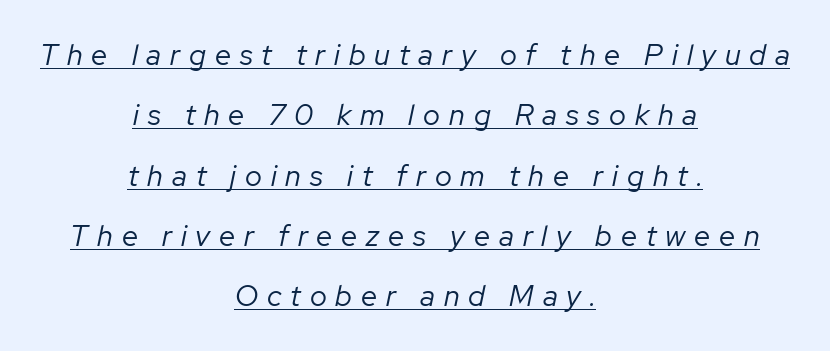
The image shows 29 px regular-weight type, italic (leaning right); set centered, loose line spacing (2.08x), unusually wide letter spacing (+0.31 em), underlined; low stroke contrast and a medium x-height.
